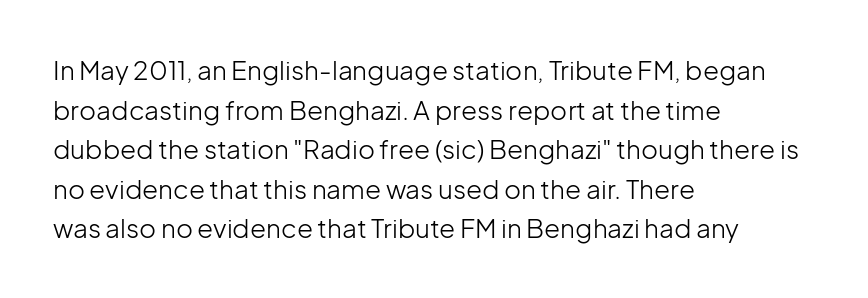
The image shows 26 px text type, upright; set left-aligned, normal line spacing (1.52x), normal letter spacing, not underlined.
